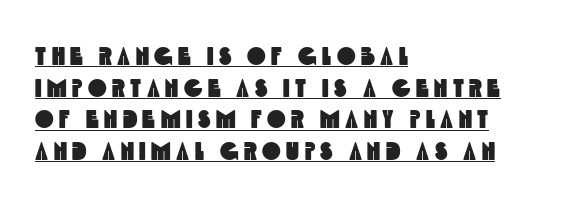
{"underline": "yes", "align": "left", "line_spacing": "normal", "line_spacing_ratio": 1.27, "letter_spacing": "wide", "letter_spacing_em": 0.22, "glyph_px": 25}
